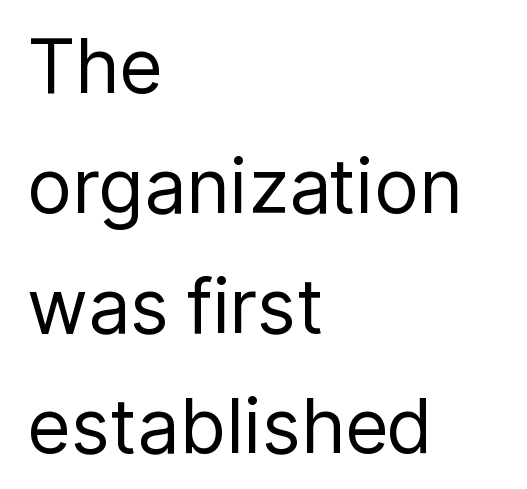
The image shows 75 px regular-weight sans-serif type, upright; set left-aligned, normal line spacing (1.6x), normal letter spacing, not underlined; low stroke contrast and a medium x-height.
